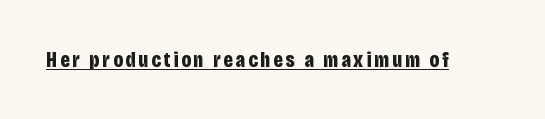
The image shows 22 px bold type, upright; set underlined.
